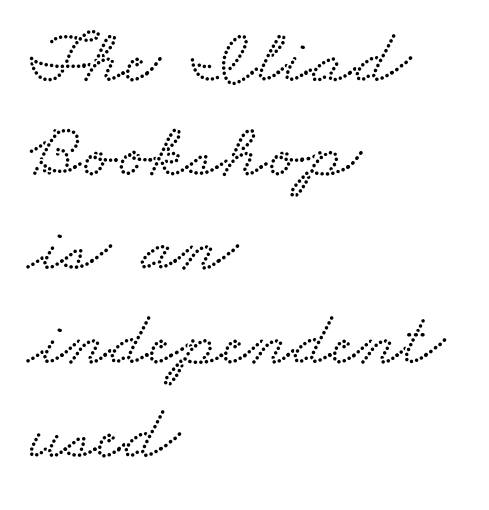
The image shows 77 px wide serif type; set left-aligned, line spacing 1.22x, normal letter spacing, not underlined; low stroke contrast and a small x-height.
